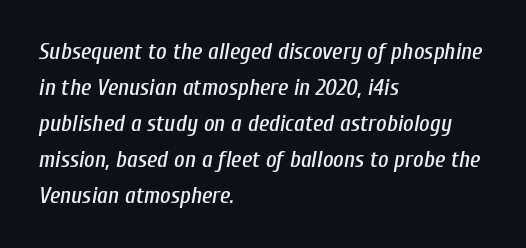
The zone under the glyphs is completely vacant. Compared with a centered layout, this one pins lines to the left instead. Observe the ordinary spacing: letters are neighbours, not strangers. Style check: oblique.
